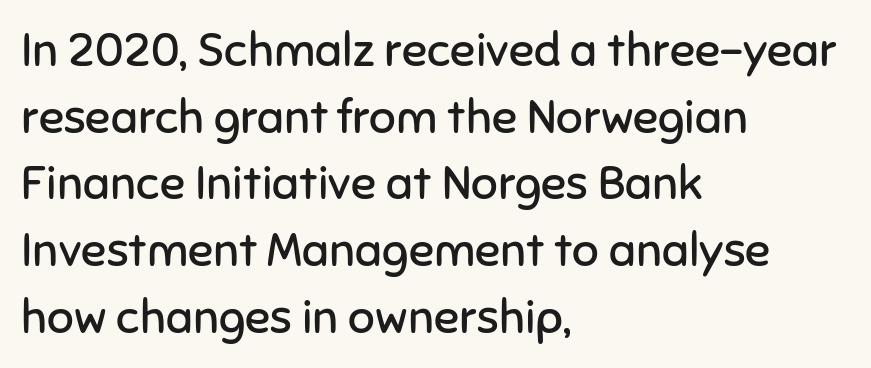
Q: Is the text bold? A: No.
Q: Is the text italic (slanted)? A: No, it is upright.
Q: Is the typeface a serif or a sans-serif typeface? A: Sans-serif.
Q: Is the text underlined? A: No.
Q: How is the paragraph aligned? A: Left-aligned.
Q: Is the spacing between letters normal or unusually wide? A: Normal.
Q: Is the spacing between lines tight, normal or loose? A: Normal.
Q: Width (condensed, normal, or wide)? A: Normal.
Q: Stroke contrast? A: Low.
Q: x-height? A: Medium.
Q: Monospaced? A: No.
